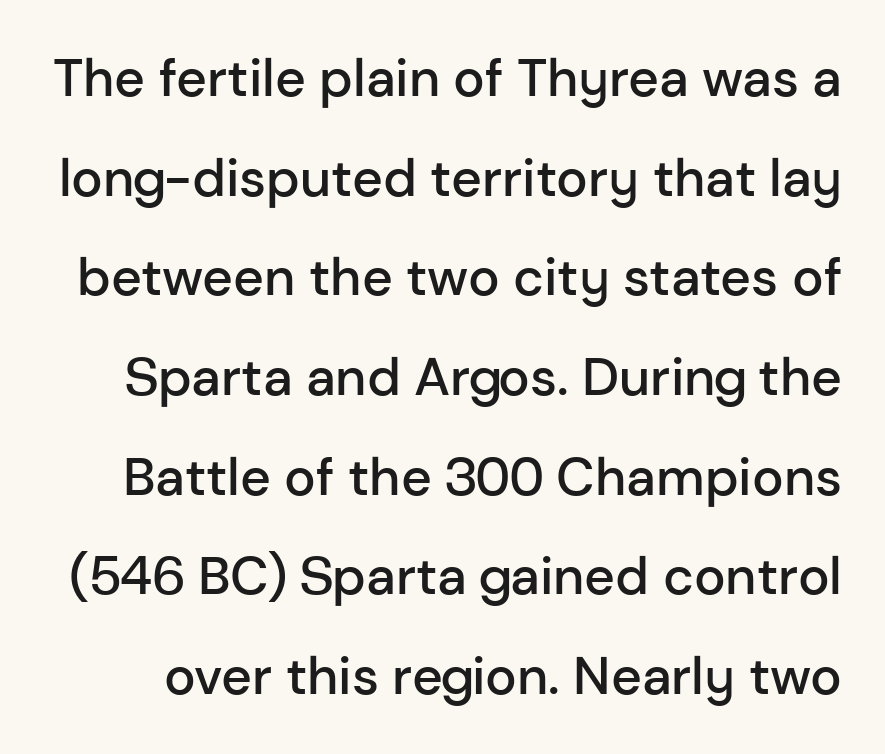
Q: Is the text bold? A: Semi-bold.
Q: Is the text italic (slanted)? A: No, it is upright.
Q: Is the typeface a serif or a sans-serif typeface? A: Sans-serif.
Q: Is the text underlined? A: No.
Q: Is the spacing between letters normal or unusually wide? A: Normal.
Q: Width (condensed, normal, or wide)? A: Normal.
Q: Stroke contrast? A: Low.
Q: x-height? A: Medium.
Q: Monospaced? A: No.
